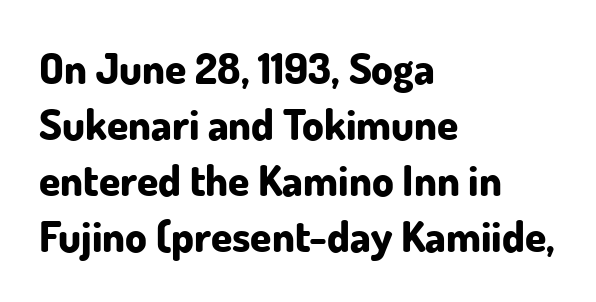
Where is the straight margin? On the left. A clean baseline with only descenders dipping below it. Typographic density is high because the face is bold. The letters stand upright; this is a roman face. The horizontal fit of the characters is conventional and even. Typographically, this falls in the sans-serif category.
